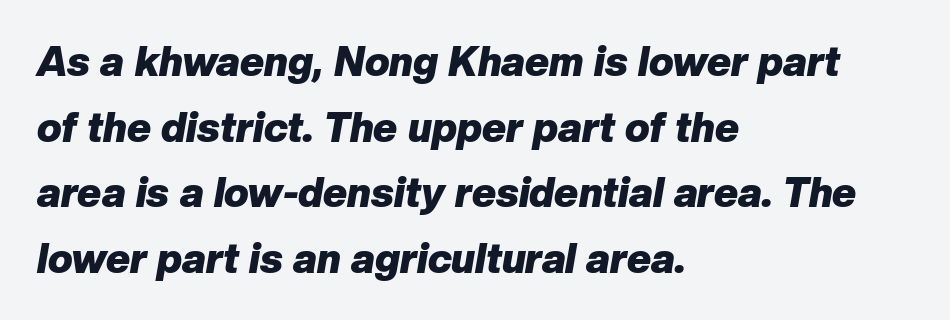
{"italic": "yes", "lean": "right", "slant_degrees": 10, "bold": "yes", "weight": "heavy", "width": "normal", "stroke_contrast": "low", "x_height": "medium", "monospaced": "no", "underline": "no", "align": "left", "line_spacing": "normal", "line_spacing_ratio": 1.6, "letter_spacing": "normal", "letter_spacing_em": 0.0, "glyph_px": 41}
